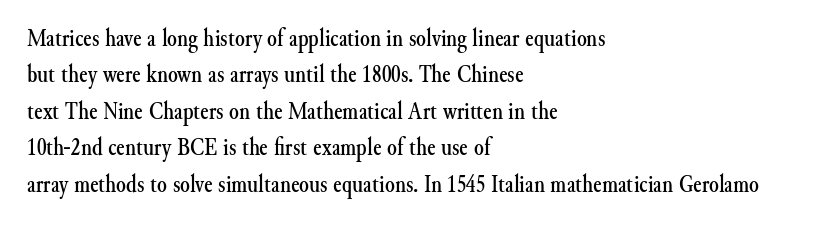
Plain, unruled lines of type. The type is set solid horizontally, with unmodified tracking. Tall strokes in this sample are plumb rather than angled. Regarding leading, the lines here are spaced in the standard way.
